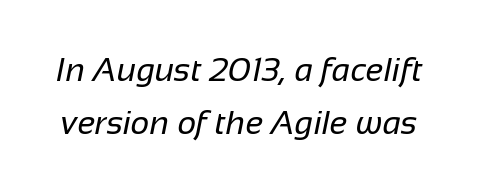
Spacing verdict: proportional, widths tailored to each character. Vertically, the passage feels balanced, rows spaced as you'd expect. The font family rendered here belongs to the sans-serif group. Between one letter and the next there's only the usual sliver of space.
